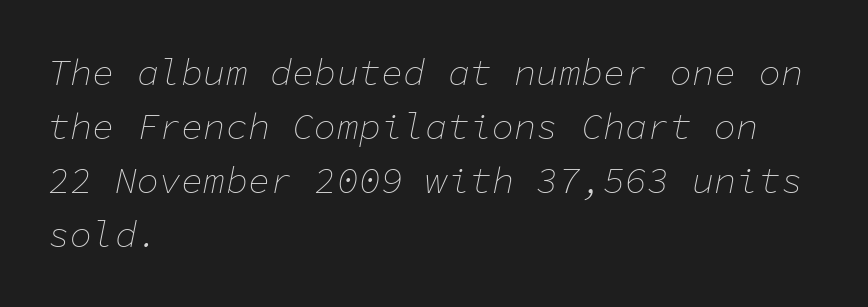
Italic? Definitely — the glyphs are oblique. A clean baseline with only descenders dipping below it. Tracking here is standard; glyphs follow each other at the usual distance. A typesetter would call this leading conventional body-copy spacing. Short and long lines alike share a common starting point at left.
